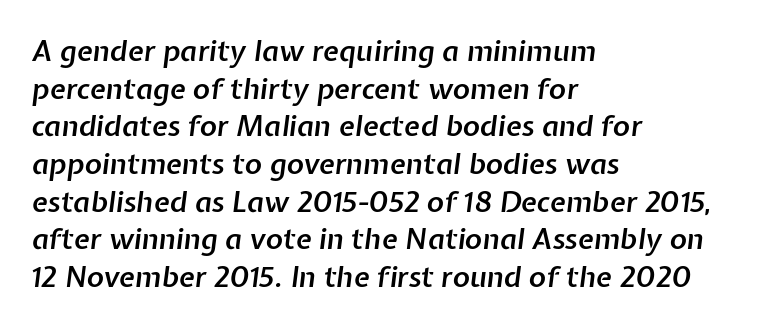
Alignment: flush left. A semibold gives these letters moderate extra thickness, short of bold. Unmarked baselines from the first word to the last. A typesetter would mark this as italic. Baseline-to-baseline distance is the conventional proportion of letter height.
